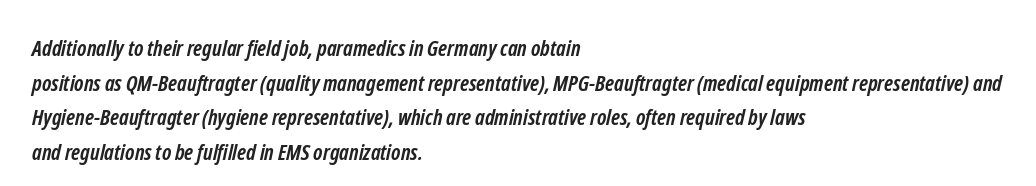
Notice how the passage keeps a crisp vertical edge on the left only. A normal amount of white space separates one row of letters from the next. These lines keep a tight, regular rhythm from letter to letter. The strip under each line holds only bare page.
